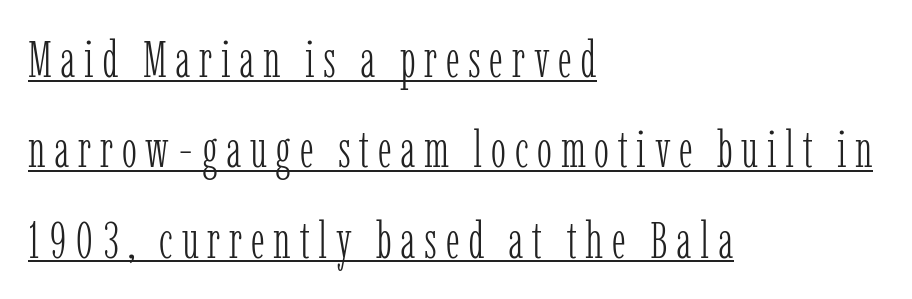
The image shows 51 px light, condensed serif type, upright; set left-aligned, line spacing 1.77x, underlined; low stroke contrast and a medium x-height.
